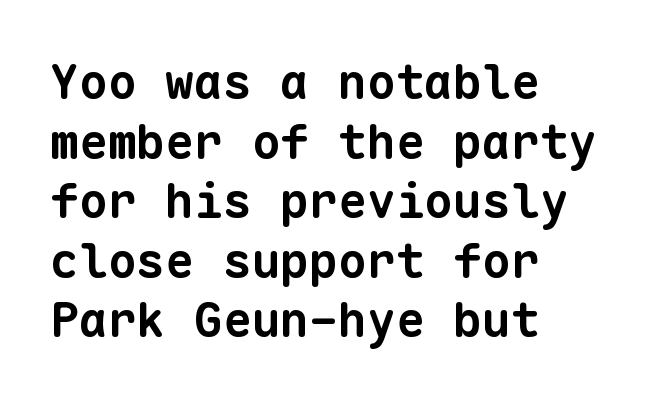
Q: Is the text bold? A: Yes.
Q: Is the typeface a serif or a sans-serif typeface? A: Sans-serif.
Q: Is the text underlined? A: No.
Q: How is the paragraph aligned? A: Left-aligned.
Q: Is the spacing between letters normal or unusually wide? A: Normal.
Q: Width (condensed, normal, or wide)? A: Normal.
Q: Stroke contrast? A: Low.
Q: x-height? A: Medium.
Q: Monospaced? A: Yes.
